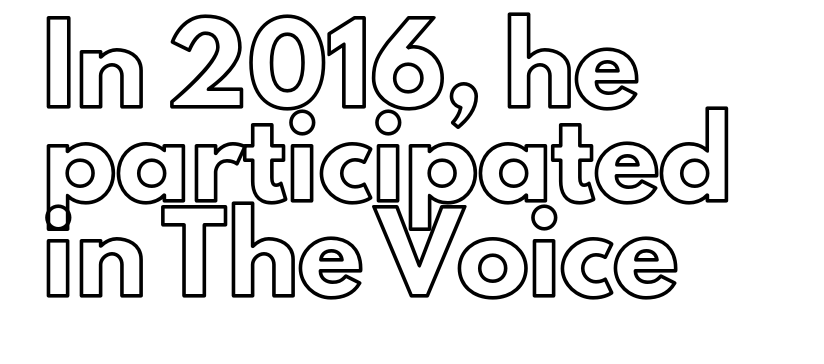
The image shows 72 px text type, upright; set left-aligned, normal line spacing (1.31x), normal letter spacing, not underlined; a small x-height.
